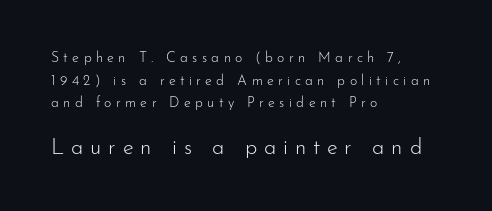
The image shows 22 px text type, upright; set left-aligned, normal line spacing (1.62x), unusually wide letter spacing (+0.31 em), not underlined; the second (bottom) block is 1.57x larger.
